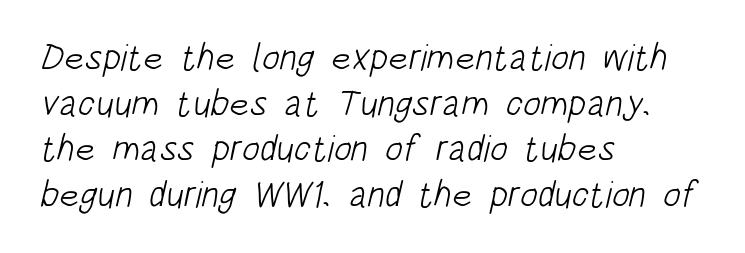
{"serif": "no", "bold": "no", "weight": "light", "width": "condensed", "stroke_contrast": "low", "x_height": "large", "monospaced": "no", "underline": "no", "align": "left", "line_spacing_ratio": 1.23, "letter_spacing": "normal", "letter_spacing_em": 0.0, "glyph_px": 37}
